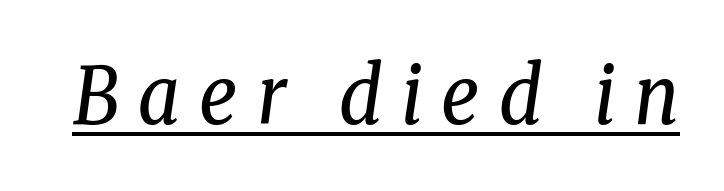
Q: Is the text bold? A: No.
Q: Is the text italic (slanted)? A: Yes, it leans right by about 8 degrees.
Q: Is the typeface a serif or a sans-serif typeface? A: Serif.
Q: Is the text underlined? A: Yes.
Q: Is the spacing between letters normal or unusually wide? A: Unusually wide.
Q: Width (condensed, normal, or wide)? A: Condensed.
Q: Stroke contrast? A: Low.
Q: x-height? A: Medium.
Q: Monospaced? A: No.
